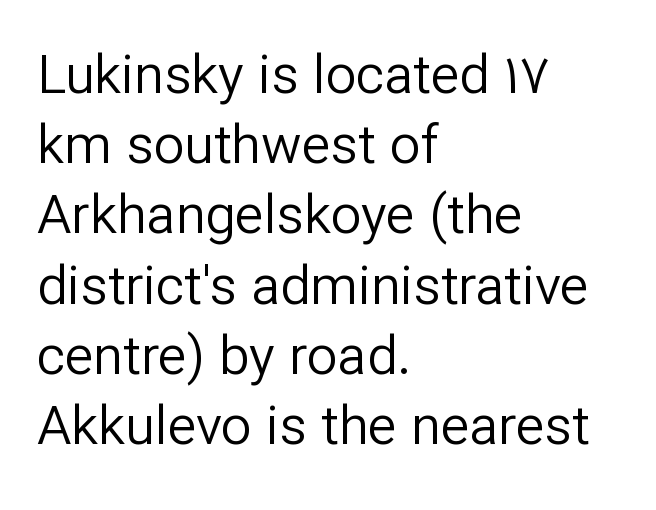
{"serif": "no", "italic": "no", "bold": "no", "weight": "regular", "width": "normal", "stroke_contrast": "low", "x_height": "medium", "monospaced": "no", "underline": "no", "align": "left", "line_spacing": "normal", "line_spacing_ratio": 1.3, "letter_spacing": "normal", "letter_spacing_em": 0.0, "glyph_px": 54}
